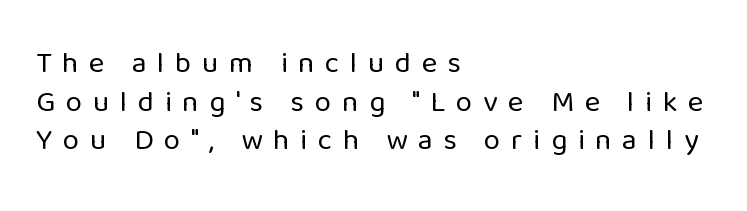
Q: Is the text bold? A: No.
Q: Is the text italic (slanted)? A: No, it is upright.
Q: Is the typeface a serif or a sans-serif typeface? A: Sans-serif.
Q: Is the text underlined? A: No.
Q: How is the paragraph aligned? A: Left-aligned.
Q: Is the spacing between letters normal or unusually wide? A: Unusually wide.
Q: Is the spacing between lines tight, normal or loose? A: Normal.
Q: Width (condensed, normal, or wide)? A: Normal.
Q: Stroke contrast? A: Low.
Q: x-height? A: Medium.
Q: Monospaced? A: No.
